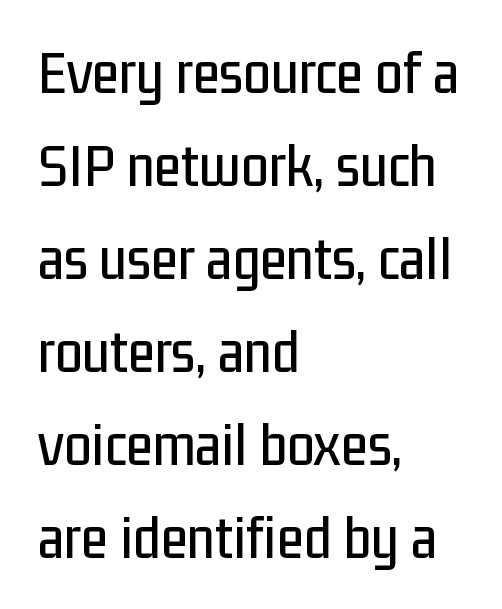
The image shows 62 px condensed sans-serif type, upright; set left-aligned, normal line spacing (1.5x), normal letter spacing, not underlined; low stroke contrast and a medium x-height.
